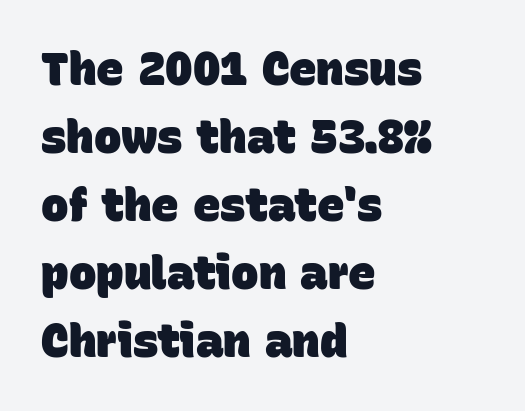
Q: Is the text bold? A: Yes.
Q: Is the typeface a serif or a sans-serif typeface? A: Sans-serif.
Q: Is the text underlined? A: No.
Q: How is the paragraph aligned? A: Left-aligned.
Q: Is the spacing between letters normal or unusually wide? A: Normal.
Q: Is the spacing between lines tight, normal or loose? A: Normal.
Q: Width (condensed, normal, or wide)? A: Normal.
Q: Stroke contrast? A: Low.
Q: x-height? A: Large.
Q: Monospaced? A: No.
